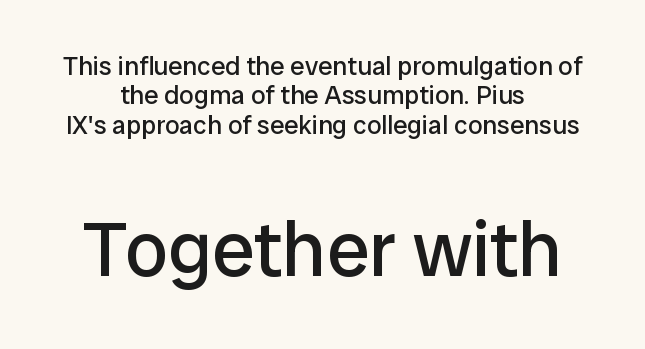
{"serif": "no", "italic": "no", "bold": "no", "weight": "regular", "width": "normal", "stroke_contrast": "low", "x_height": "medium", "monospaced": "no", "underline": "no", "align": "center", "line_spacing": "tight", "line_spacing_ratio": 1.13, "letter_spacing": "normal", "letter_spacing_em": 0.0, "larger_block": "second", "size_ratio": 2.96, "glyph_px": 77}
